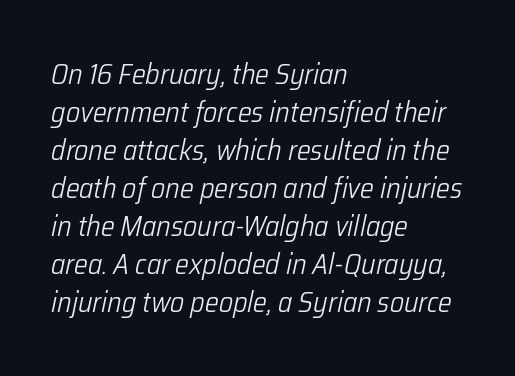
Check the space under the baseline: it is left empty. These lines are set flush left with a ragged right edge. Interline gaps are of average width in this sample. Nobody touched the tracking dial on this one. A typesetter would call this proportional, since set widths differ per character. Nothing heavy about these letters — not bold at all.
